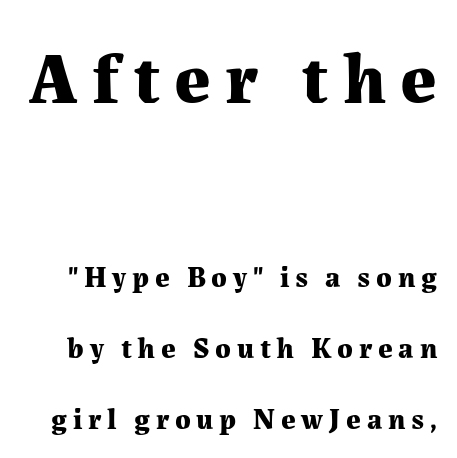
Q: Is the text bold? A: Yes.
Q: Is the text italic (slanted)? A: No, it is upright.
Q: Is the typeface a serif or a sans-serif typeface? A: Serif.
Q: Is the text underlined? A: No.
Q: Is the spacing between letters normal or unusually wide? A: Unusually wide.
Q: Is the spacing between lines tight, normal or loose? A: Loose.
Q: Which block of text is set in a larger size, the first (top) or the second (bottom)? A: The first (top) one.
Q: Width (condensed, normal, or wide)? A: Normal.
Q: Stroke contrast? A: Medium.
Q: x-height? A: Medium.
Q: Monospaced? A: No.
